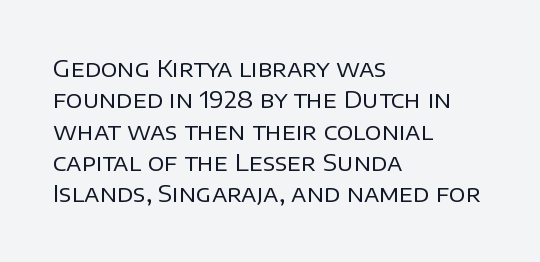
Q: Is the text bold? A: No.
Q: Is the text italic (slanted)? A: No, it is upright.
Q: Is the text underlined? A: No.
Q: How is the paragraph aligned? A: Left-aligned.
Q: Is the spacing between letters normal or unusually wide? A: Normal.
Q: Is the spacing between lines tight, normal or loose? A: Normal.
